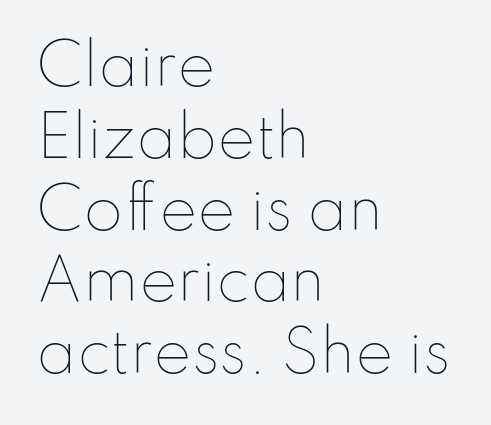
Underline: absent. Rendered with straight, roman letterforms. The paragraph has a hard left edge and a soft right edge. In terms of letterspacing, this is plain default setting.
